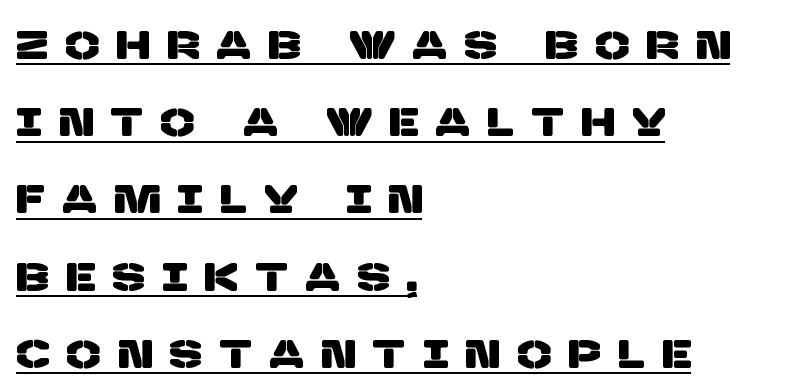
Q: Is the typeface a serif or a sans-serif typeface? A: Sans-serif.
Q: Is the text underlined? A: Yes.
Q: How is the paragraph aligned? A: Left-aligned.
Q: Is the spacing between letters normal or unusually wide? A: Unusually wide.
Q: Is the spacing between lines tight, normal or loose? A: Loose.
Q: Width (condensed, normal, or wide)? A: Normal.
Q: Stroke contrast? A: Low.
Q: x-height? A: Large.
Q: Monospaced? A: No.
